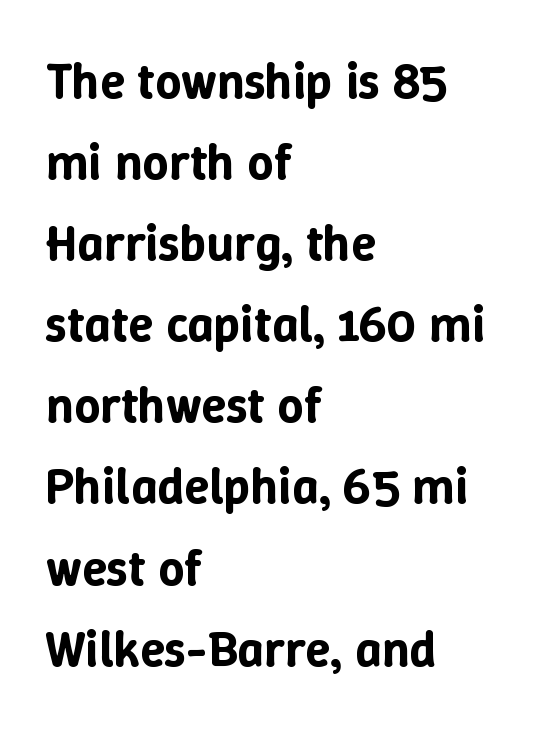
The leading is moderate, giving the passage an even texture. The zone under the glyphs is completely vacant. Character widths vary here, with narrow letters taking less room than wide ones. Notice how the stems are strictly vertical — no italics here. The rendering keeps characters at their native spacing.
